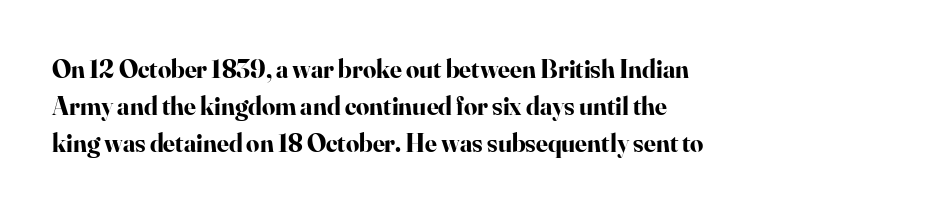
The image shows 26 px bold type, upright; set left-aligned, normal line spacing (1.43x), normal letter spacing, not underlined.
